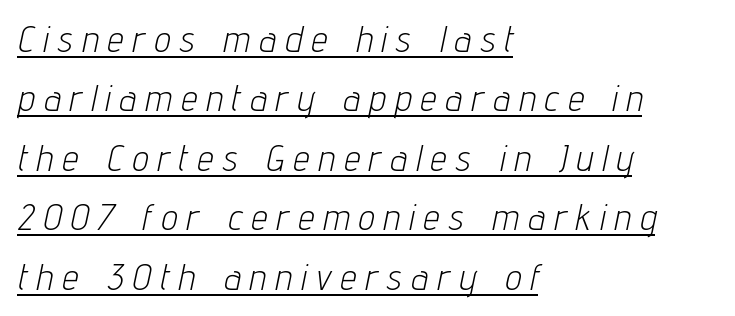
Typeset ragged right — the left edge is the straight one. The text carries the slant typical of an italic or oblique font. This is underlined copy, the kind a proofreader might mark for attention. Interline gaps are of average width in this sample.
